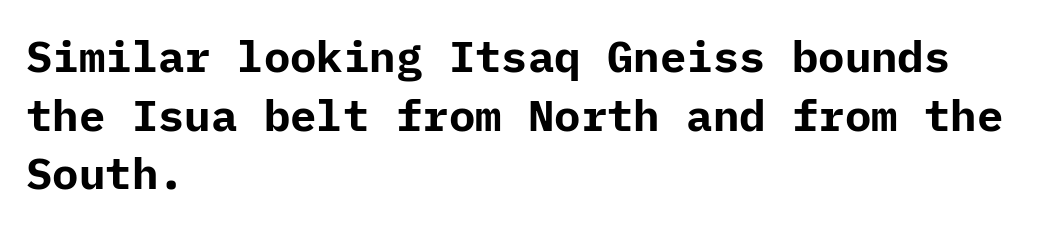
{"serif": "no", "italic": "no", "bold": "yes", "weight": "bold", "width": "normal", "stroke_contrast": "low", "x_height": "medium", "underline": "no", "align": "left", "line_spacing": "normal", "line_spacing_ratio": 1.33, "letter_spacing": "normal", "letter_spacing_em": 0.0, "glyph_px": 44}
